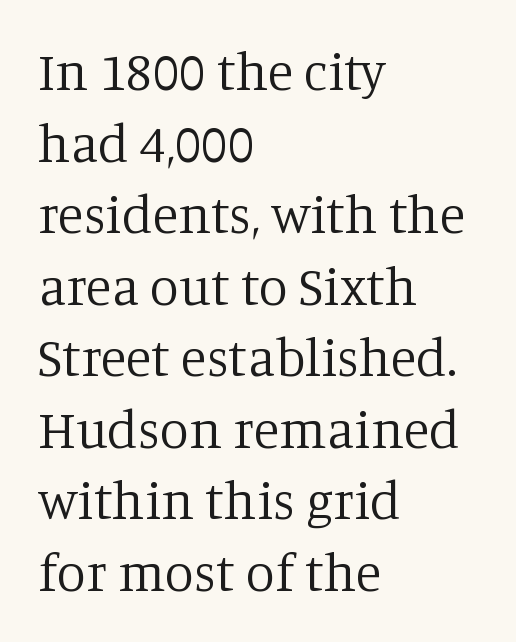
Q: Is the text bold? A: No.
Q: Is the text italic (slanted)? A: No, it is upright.
Q: Is the typeface a serif or a sans-serif typeface? A: Serif.
Q: Is the text underlined? A: No.
Q: How is the paragraph aligned? A: Left-aligned.
Q: Is the spacing between letters normal or unusually wide? A: Normal.
Q: Is the spacing between lines tight, normal or loose? A: Normal.
Q: Width (condensed, normal, or wide)? A: Normal.
Q: Stroke contrast? A: Low.
Q: x-height? A: Large.
Q: Monospaced? A: No.
